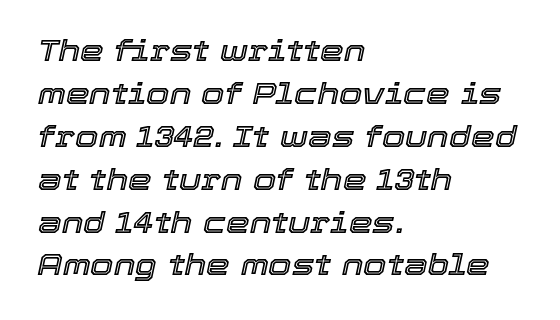
{"italic": "yes", "lean": "right", "slant_degrees": 12, "width": "normal", "x_height": "medium", "monospaced": "no", "underline": "no", "align": "left", "line_spacing": "normal", "line_spacing_ratio": 1.43, "letter_spacing": "normal", "letter_spacing_em": 0.0, "glyph_px": 30}
